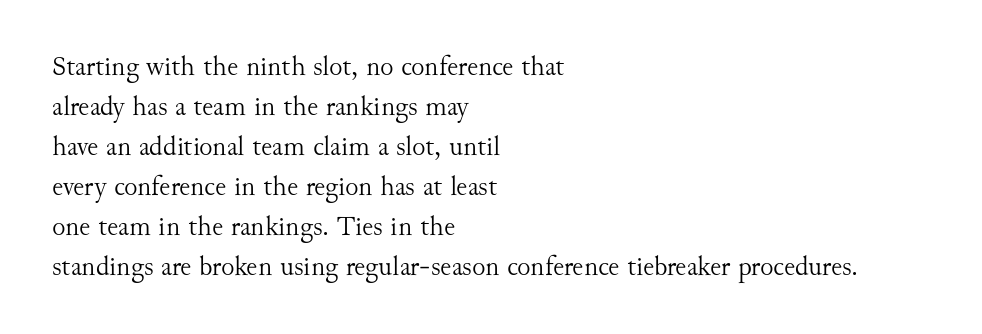
{"serif": "yes", "italic": "no", "bold": "no", "weight": "light", "width": "normal", "stroke_contrast": "medium", "x_height": "small", "monospaced": "no", "underline": "no", "align": "left", "line_spacing": "normal", "line_spacing_ratio": 1.43, "letter_spacing": "normal", "letter_spacing_em": 0.0, "glyph_px": 28}
